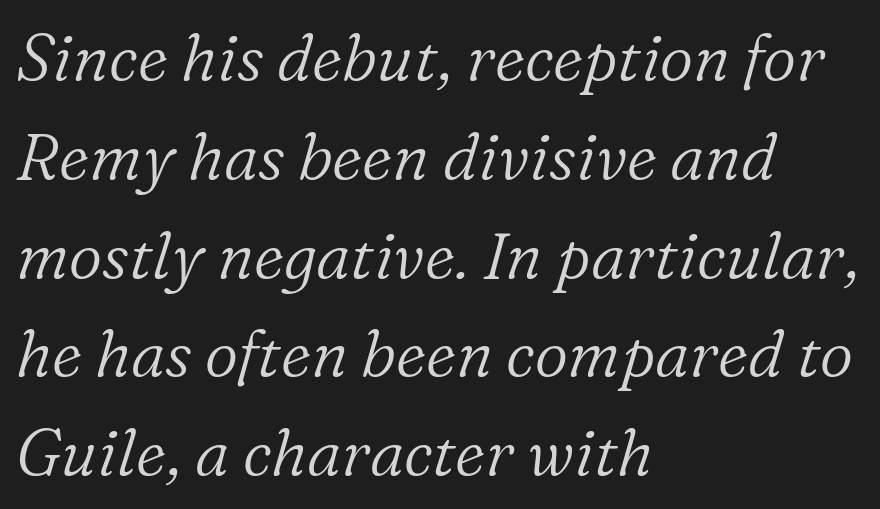
Caption: standard tracking, unaltered. Clear beneath every line of the passage. Quick note: interline space is typical. If you drew a line through each stem, it would be angled.
